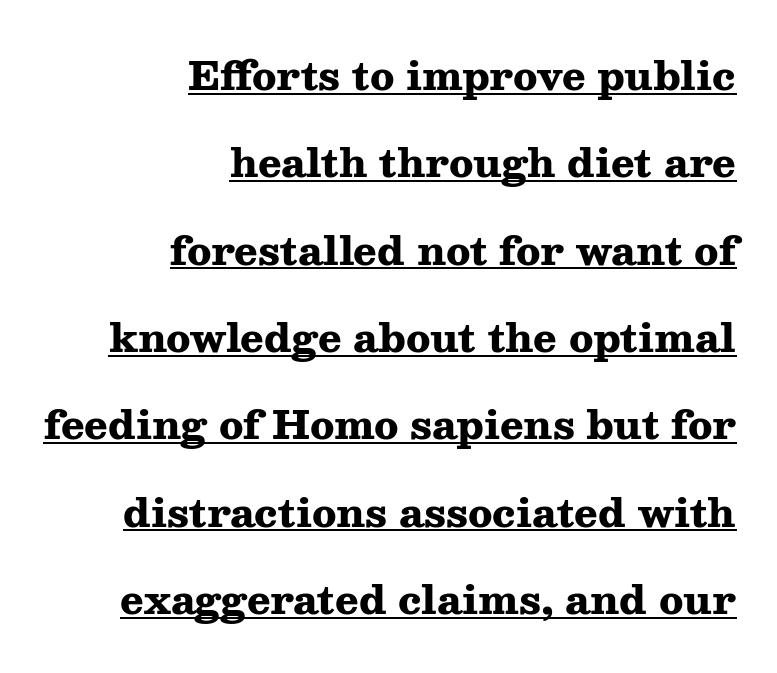
Q: Is the text bold? A: Yes.
Q: Is the text italic (slanted)? A: No, it is upright.
Q: Is the typeface a serif or a sans-serif typeface? A: Serif.
Q: Is the text underlined? A: Yes.
Q: How is the paragraph aligned? A: Right-aligned.
Q: Is the spacing between letters normal or unusually wide? A: Normal.
Q: Is the spacing between lines tight, normal or loose? A: Loose.
Q: Width (condensed, normal, or wide)? A: Wide.
Q: Stroke contrast? A: Medium.
Q: x-height? A: Medium.
Q: Monospaced? A: No.
